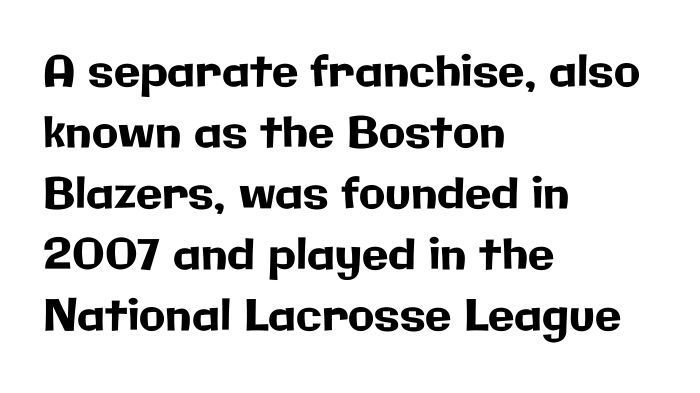
{"serif": "no", "italic": "no", "width": "normal", "stroke_contrast": "low", "x_height": "medium", "monospaced": "no", "underline": "no", "align": "left", "line_spacing": "normal", "line_spacing_ratio": 1.42, "letter_spacing": "normal", "letter_spacing_em": 0.0, "glyph_px": 43}
